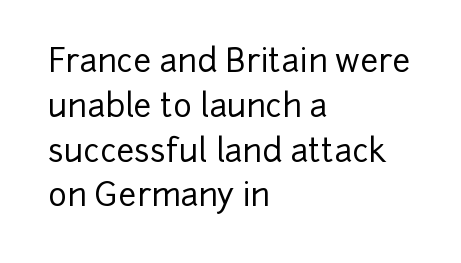
{"serif": "no", "italic": "no", "width": "normal", "stroke_contrast": "low", "x_height": "medium", "monospaced": "no", "underline": "no", "align": "left", "line_spacing": "normal", "line_spacing_ratio": 1.4, "letter_spacing": "normal", "letter_spacing_em": 0.0, "glyph_px": 32}
